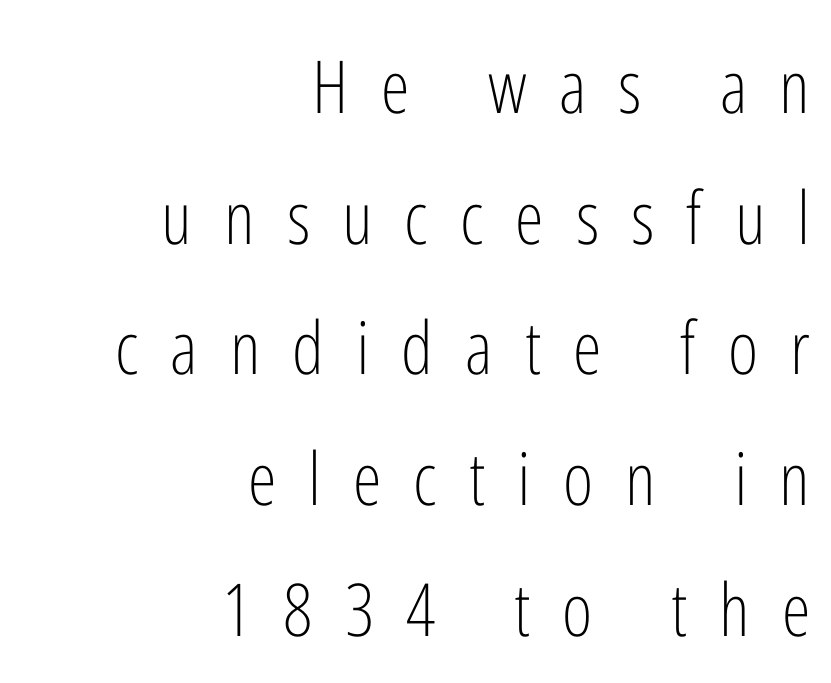
The image shows 73 px light, condensed sans-serif type, upright; set right-aligned, line spacing 1.79x, unusually wide letter spacing (+0.44 em), not underlined; low stroke contrast and a medium x-height.
